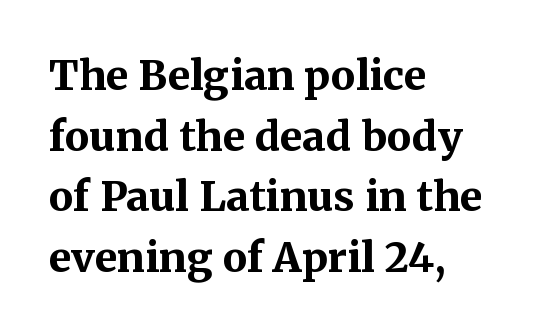
Q: Is the text bold? A: Yes.
Q: Is the text italic (slanted)? A: No, it is upright.
Q: Is the typeface a serif or a sans-serif typeface? A: Serif.
Q: Is the text underlined? A: No.
Q: How is the paragraph aligned? A: Left-aligned.
Q: Is the spacing between letters normal or unusually wide? A: Normal.
Q: Is the spacing between lines tight, normal or loose? A: Normal.
Q: Width (condensed, normal, or wide)? A: Normal.
Q: Stroke contrast? A: Medium.
Q: x-height? A: Medium.
Q: Monospaced? A: No.
